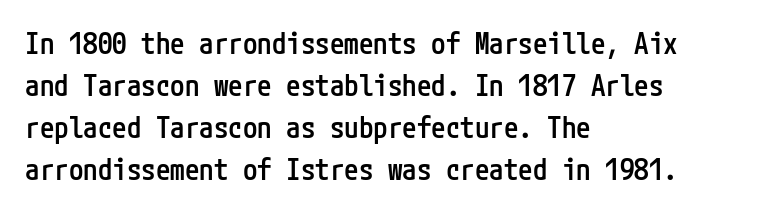
Q: Is the text bold? A: Semi-bold.
Q: Is the text italic (slanted)? A: No, it is upright.
Q: Is the typeface a serif or a sans-serif typeface? A: Sans-serif.
Q: Is the text underlined? A: No.
Q: How is the paragraph aligned? A: Left-aligned.
Q: Is the spacing between letters normal or unusually wide? A: Normal.
Q: Is the spacing between lines tight, normal or loose? A: Normal.
Q: Width (condensed, normal, or wide)? A: Condensed.
Q: Stroke contrast? A: Low.
Q: x-height? A: Medium.
